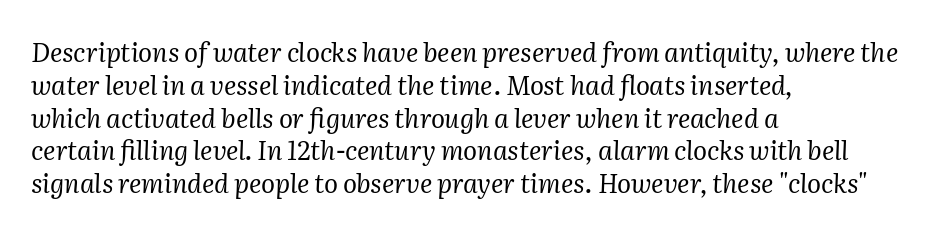
Typeset ragged right — the left edge is the straight one. Is the type slanted? Yes — the strokes lean at a clear angle. In terms of letterspacing, this is plain default setting. The glyphs are unaccompanied by any horizontal stroke below them. Weight: in the light-to-regular range. Students, observe: this is what conventionally led text looks like.
